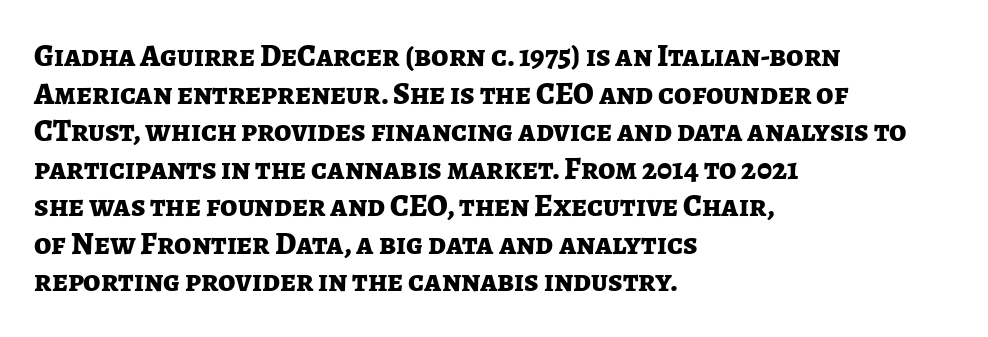
Q: Is the text bold? A: Yes.
Q: Is the text italic (slanted)? A: No, it is upright.
Q: Is the typeface a serif or a sans-serif typeface? A: Sans-serif.
Q: Is the text underlined? A: No.
Q: How is the paragraph aligned? A: Left-aligned.
Q: Is the spacing between letters normal or unusually wide? A: Normal.
Q: Width (condensed, normal, or wide)? A: Normal.
Q: Stroke contrast? A: Low.
Q: x-height? A: Medium.
Q: Monospaced? A: No.
